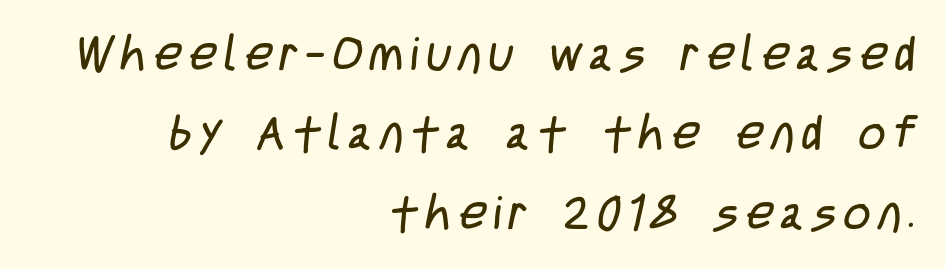
Here the designer chose a conventional face with non-uniform glyph widths. Stroke terminals: plain, sans-serif. This rendering uses right alignment, leaving the left contour irregular. Interline gaps are of average width in this sample. The passage shown is not underscored anywhere. Bold? No — there's no thickening of the strokes.
